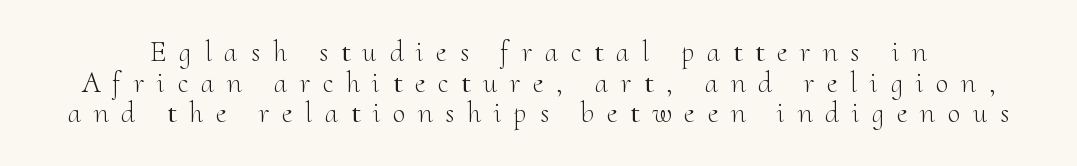
{"serif": "yes", "italic": "no", "bold": "no", "weight": "light", "width": "normal", "stroke_contrast": "medium", "x_height": "small", "monospaced": "no", "underline": "no", "line_spacing": "tight", "line_spacing_ratio": 1.06, "letter_spacing": "wide", "letter_spacing_em": 0.44, "glyph_px": 29}
